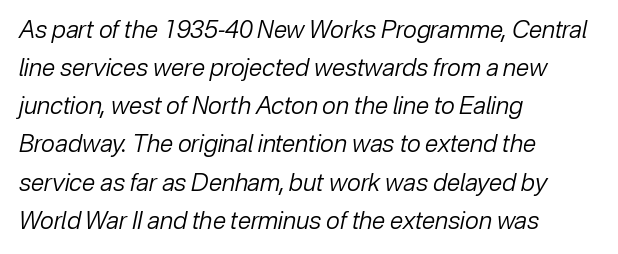
The image shows 24 px text type, italic (leaning right); set left-aligned, normal line spacing (1.59x), normal letter spacing, not underlined.
